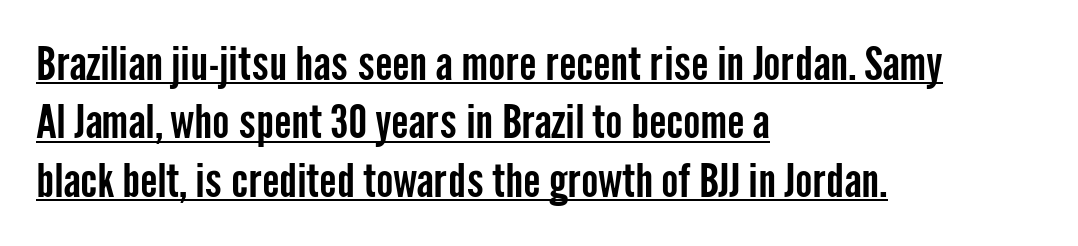
Q: Is the text italic (slanted)? A: No, it is upright.
Q: Is the typeface a serif or a sans-serif typeface? A: Sans-serif.
Q: Is the text underlined? A: Yes.
Q: How is the paragraph aligned? A: Left-aligned.
Q: Is the spacing between letters normal or unusually wide? A: Normal.
Q: Is the spacing between lines tight, normal or loose? A: Normal.
Q: Width (condensed, normal, or wide)? A: Condensed.
Q: Stroke contrast? A: Low.
Q: x-height? A: Medium.
Q: Monospaced? A: No.
